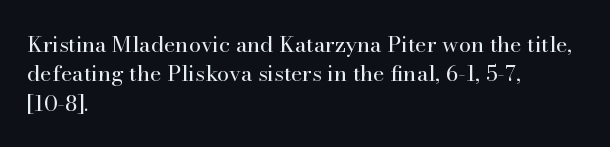
Q: Is the text bold? A: No.
Q: Is the text italic (slanted)? A: No, it is upright.
Q: Is the text underlined? A: No.
Q: How is the paragraph aligned? A: Left-aligned.
Q: Is the spacing between letters normal or unusually wide? A: Normal.
Q: Is the spacing between lines tight, normal or loose? A: Normal.
